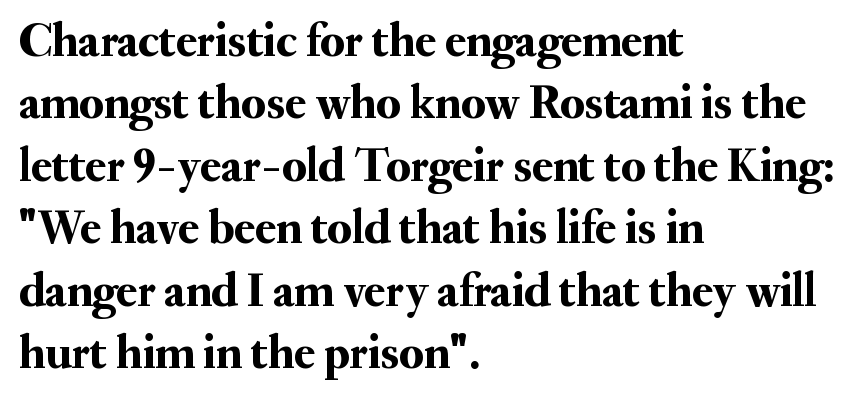
The image shows 48 px serif type, upright; set left-aligned, normal line spacing (1.3x), normal letter spacing, not underlined; medium stroke contrast and a small x-height.
